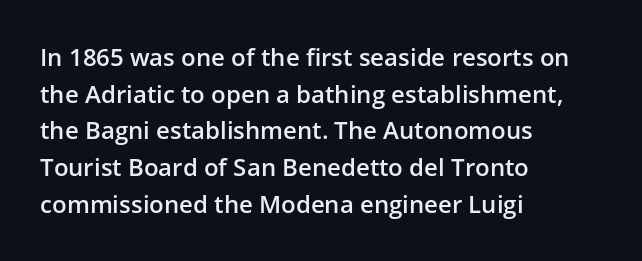
{"italic": "no", "bold": "semi", "underline": "no", "align": "left", "line_spacing": "normal", "line_spacing_ratio": 1.53, "letter_spacing": "normal", "letter_spacing_em": 0.0, "glyph_px": 24}
